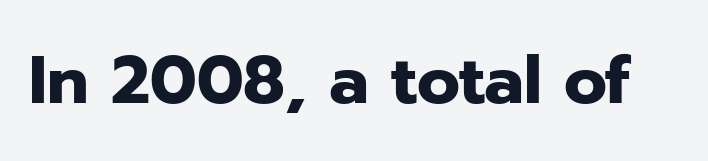
{"serif": "no", "italic": "no", "bold": "yes", "weight": "heavy", "width": "normal", "stroke_contrast": "low", "x_height": "medium", "monospaced": "no", "underline": "no", "letter_spacing": "normal", "letter_spacing_em": 0.0, "glyph_px": 67}
